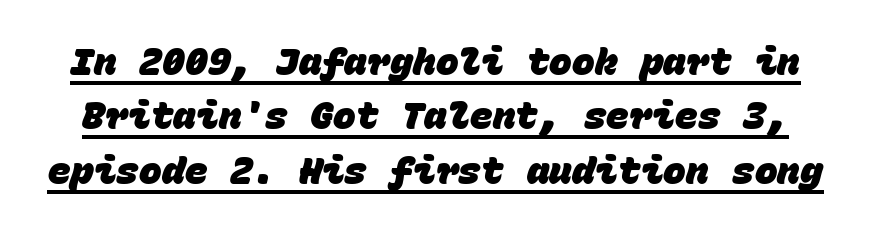
The image shows 38 px heavy sans-serif type, monospaced; set normal line spacing (1.43x), normal letter spacing, underlined; low stroke contrast and a large x-height.
